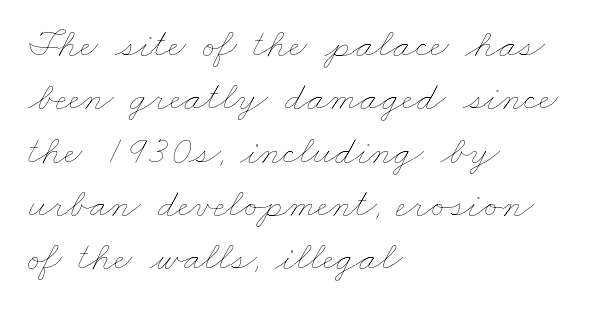
The image shows 41 px thin, wide type; set left-aligned, normal line spacing (1.3x), normal letter spacing, not underlined; low stroke contrast and a small x-height.
